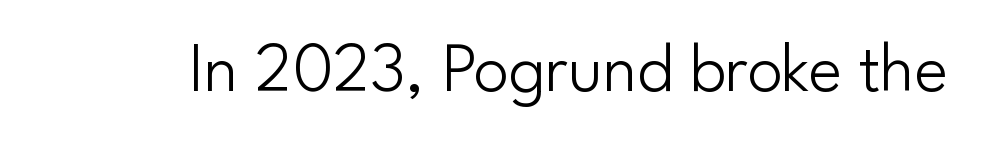
{"serif": "no", "italic": "no", "bold": "no", "weight": "light", "width": "normal", "stroke_contrast": "low", "x_height": "small", "monospaced": "no", "underline": "no", "letter_spacing": "normal", "letter_spacing_em": 0.0, "glyph_px": 70}
